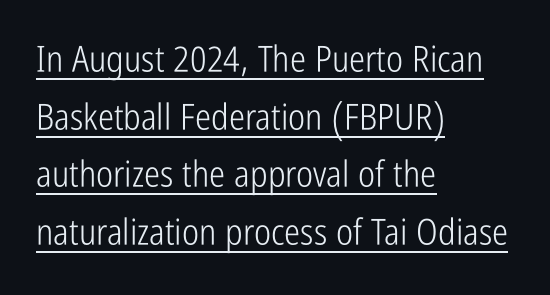
Q: Is the text bold? A: No.
Q: Is the text italic (slanted)? A: No, it is upright.
Q: Is the typeface a serif or a sans-serif typeface? A: Sans-serif.
Q: Is the text underlined? A: Yes.
Q: How is the paragraph aligned? A: Left-aligned.
Q: Is the spacing between letters normal or unusually wide? A: Normal.
Q: Is the spacing between lines tight, normal or loose? A: Normal.
Q: Width (condensed, normal, or wide)? A: Condensed.
Q: Stroke contrast? A: Low.
Q: x-height? A: Medium.
Q: Monospaced? A: No.
